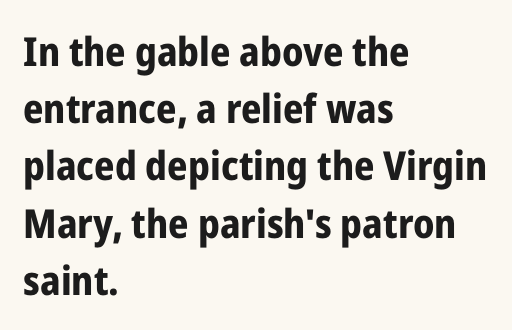
{"serif": "no", "italic": "no", "bold": "yes", "weight": "bold", "width": "condensed", "stroke_contrast": "low", "x_height": "medium", "monospaced": "no", "underline": "no", "align": "left", "line_spacing": "normal", "line_spacing_ratio": 1.43, "letter_spacing": "normal", "letter_spacing_em": 0.0, "glyph_px": 40}
